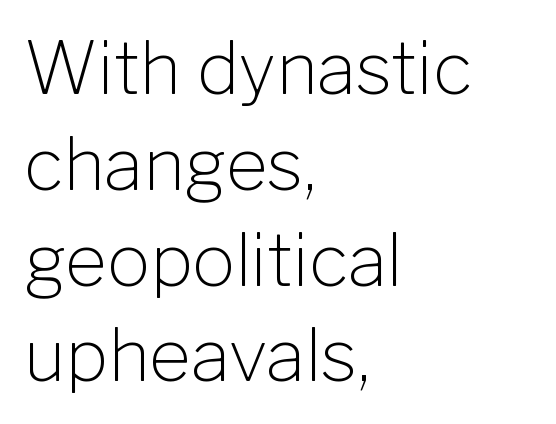
The image shows 72 px light sans-serif type, upright; set left-aligned, normal line spacing (1.33x), normal letter spacing, not underlined; low stroke contrast and a medium x-height.
